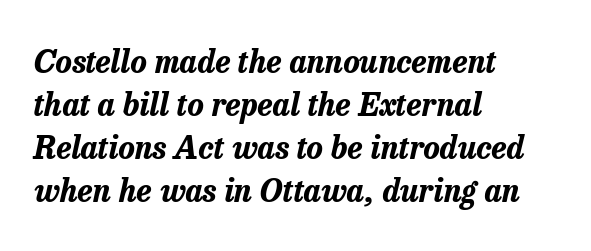
The image shows 31 px bold type, italic (leaning right); set left-aligned, normal line spacing (1.39x), normal letter spacing, not underlined; low stroke contrast and a medium x-height.
